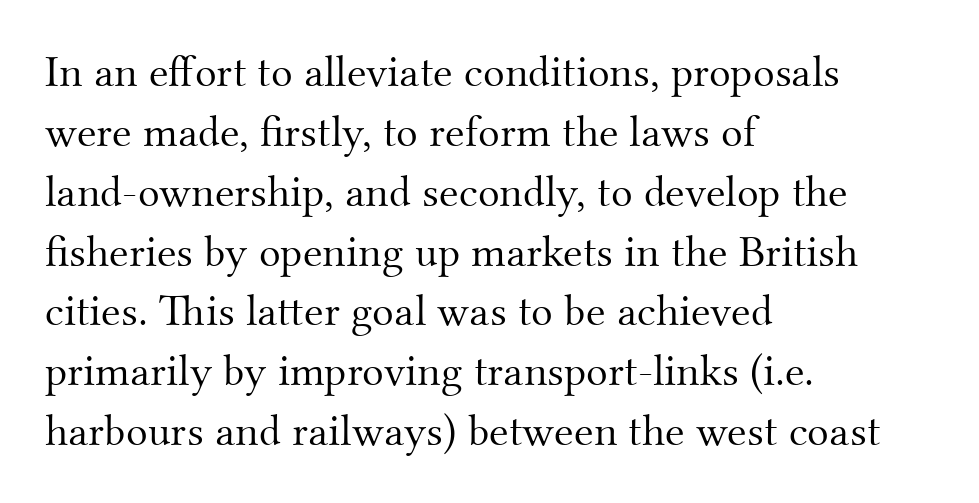
{"serif": "yes", "italic": "no", "bold": "no", "weight": "light", "width": "normal", "stroke_contrast": "medium", "x_height": "small", "monospaced": "no", "underline": "no", "align": "left", "line_spacing": "normal", "line_spacing_ratio": 1.33, "letter_spacing": "normal", "letter_spacing_em": 0.0, "glyph_px": 45}
